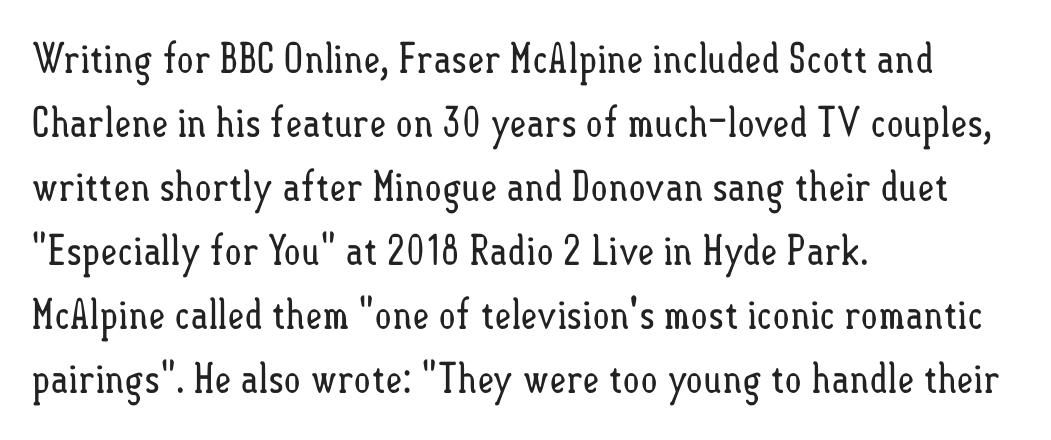
The foot of each line stays bare and open. Is the block centered? No — it sits flush against the left margin. Looks like regular typesetting: each glyph gets only the width it needs. Stroke thickness stays within the range of a standard reading face or lighter. The letters stand upright; this is a roman face. Regarding leading, the lines here are spaced in the standard way.
